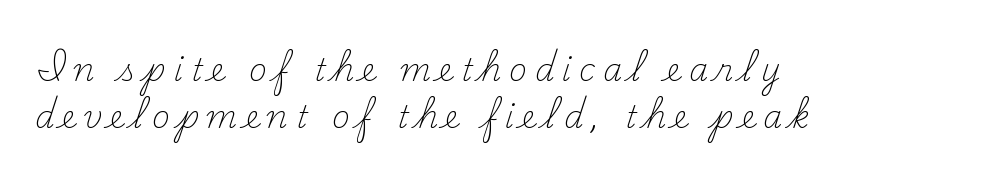
{"bold": "no", "weight": "light", "width": "normal", "stroke_contrast": "medium", "x_height": "small", "monospaced": "no", "underline": "no", "align": "left", "line_spacing": "normal", "line_spacing_ratio": 1.52, "letter_spacing": "wide", "letter_spacing_em": 0.25, "glyph_px": 31}
